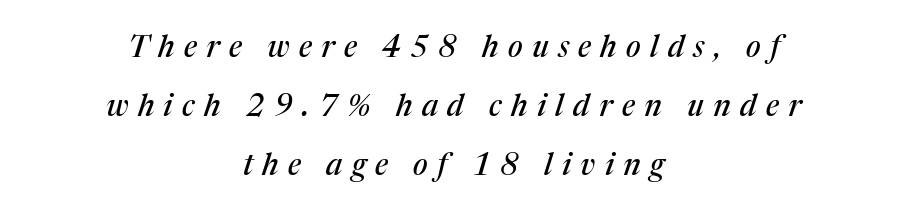
{"serif": "yes", "italic": "yes", "lean": "right", "slant_degrees": 17, "width": "normal", "stroke_contrast": "medium", "x_height": "medium", "monospaced": "no", "underline": "no", "align": "center", "line_spacing": "loose", "line_spacing_ratio": 1.96, "letter_spacing": "wide", "letter_spacing_em": 0.31, "glyph_px": 30}
